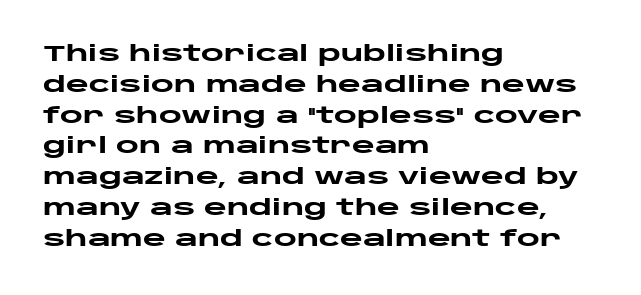
Q: Is the text bold? A: Yes.
Q: Is the text italic (slanted)? A: No, it is upright.
Q: Is the text underlined? A: No.
Q: How is the paragraph aligned? A: Left-aligned.
Q: Is the spacing between letters normal or unusually wide? A: Normal.
Q: Is the spacing between lines tight, normal or loose? A: Normal.
